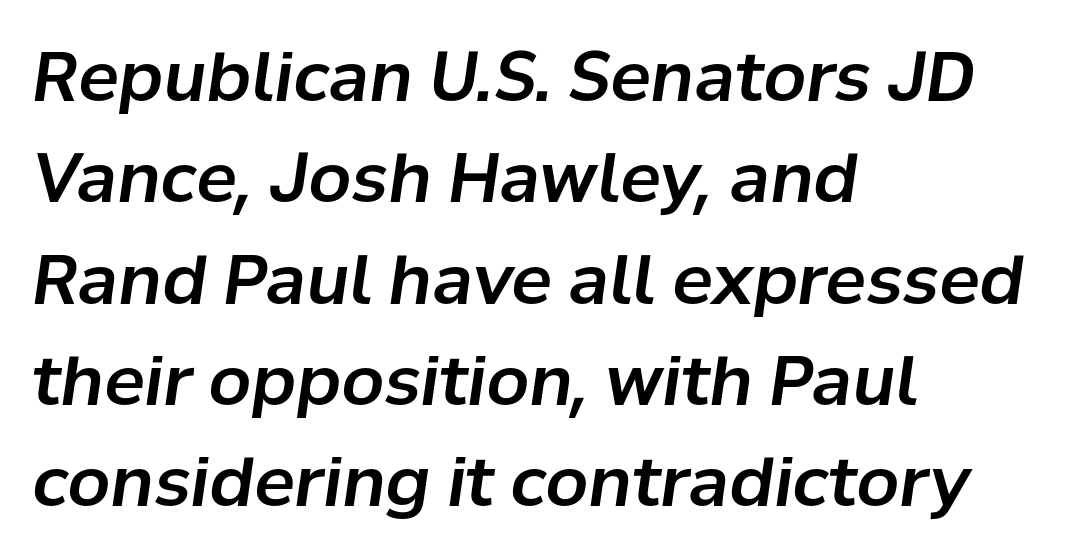
Q: Is the text italic (slanted)? A: Yes, it leans right by about 8 degrees.
Q: Is the text underlined? A: No.
Q: How is the paragraph aligned? A: Left-aligned.
Q: Is the spacing between letters normal or unusually wide? A: Normal.
Q: Is the spacing between lines tight, normal or loose? A: Normal.
Q: Width (condensed, normal, or wide)? A: Normal.
Q: Stroke contrast? A: Low.
Q: x-height? A: Medium.
Q: Monospaced? A: No.
